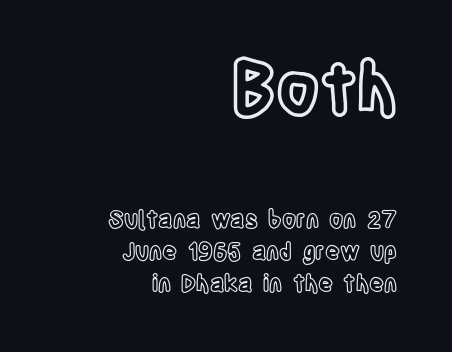
Quick note: underline off. Which chunk is bigger? The first one — the top block dwarfs the bottom. The gaps between neighbouring characters are ordinary and unremarkable. Posture: straight, roman, zero tilt.
